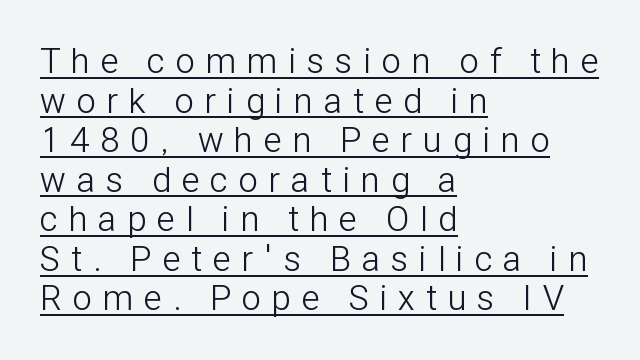
Each stroke keeps to a modest, everyday thickness or less. A typographer would call this underscored text. This is sans-serif lettering, the kind often seen on screens and signage. Horizontally, the lines are justified to the leading edge only. A typesetter would call this leading minimal, almost set solid.
